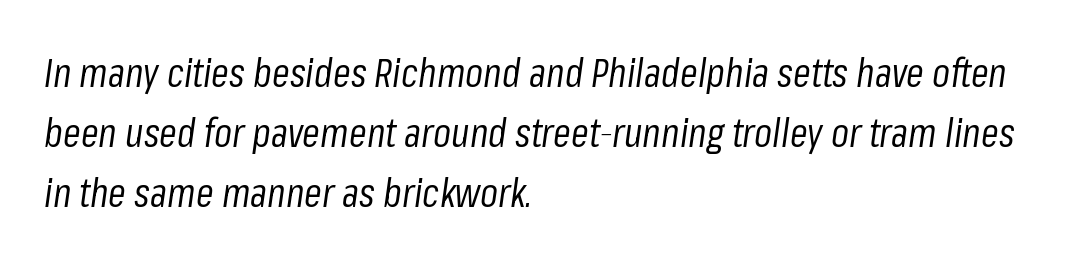
The image shows 40 px regular-weight, condensed type, italic (leaning right); set left-aligned, normal line spacing (1.5x), normal letter spacing, not underlined; low stroke contrast and a medium x-height.
